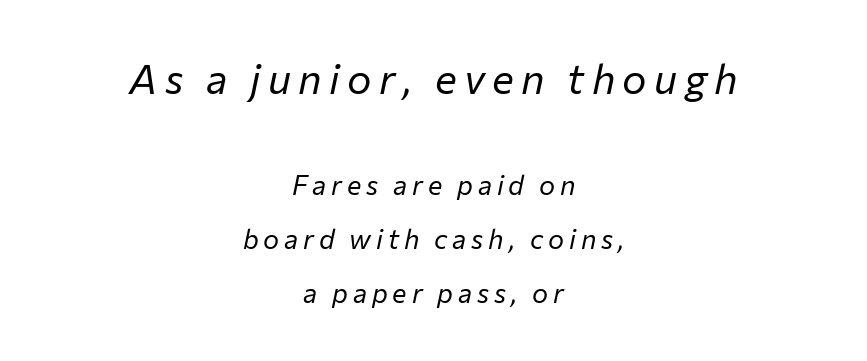
Q: Is the text bold? A: No.
Q: Is the text italic (slanted)? A: Yes, it leans right by about 12 degrees.
Q: Is the text underlined? A: No.
Q: How is the paragraph aligned? A: Centered.
Q: Is the spacing between lines tight, normal or loose? A: Loose.
Q: Which block of text is set in a larger size, the first (top) or the second (bottom)? A: The first (top) one.
Q: Width (condensed, normal, or wide)? A: Normal.
Q: Stroke contrast? A: Low.
Q: x-height? A: Medium.
Q: Monospaced? A: No.
